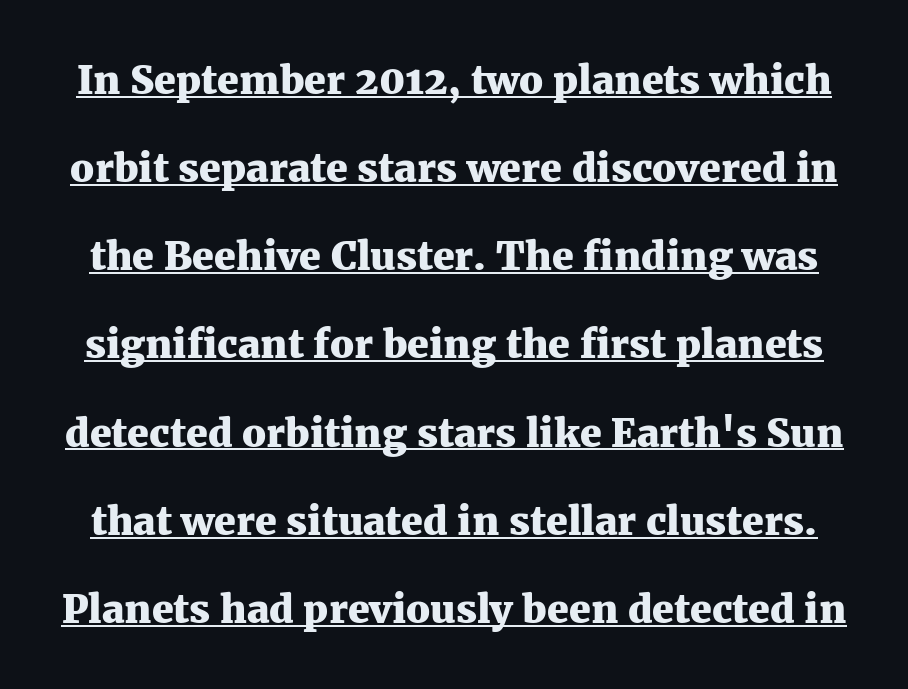
The image shows 39 px heavy serif type, upright; set loose line spacing (2.26x), normal letter spacing, underlined; medium stroke contrast and a medium x-height.
